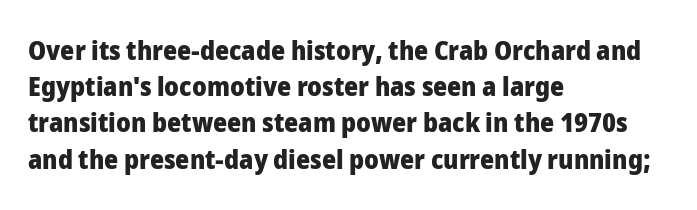
The image shows 27 px bold type, upright; set left-aligned, normal line spacing (1.34x), normal letter spacing, not underlined.
